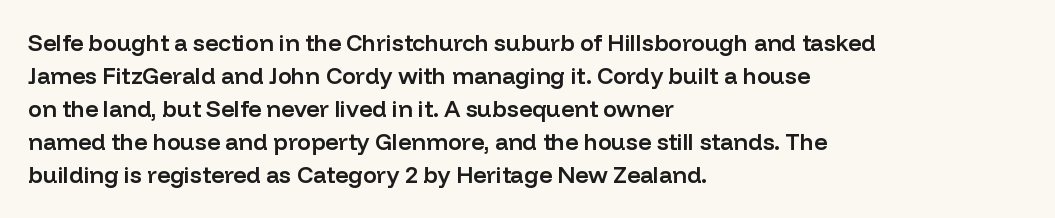
{"italic": "no", "bold": "semi", "underline": "no", "align": "left", "line_spacing": "normal", "line_spacing_ratio": 1.44, "letter_spacing": "normal", "letter_spacing_em": 0.0, "glyph_px": 23}
